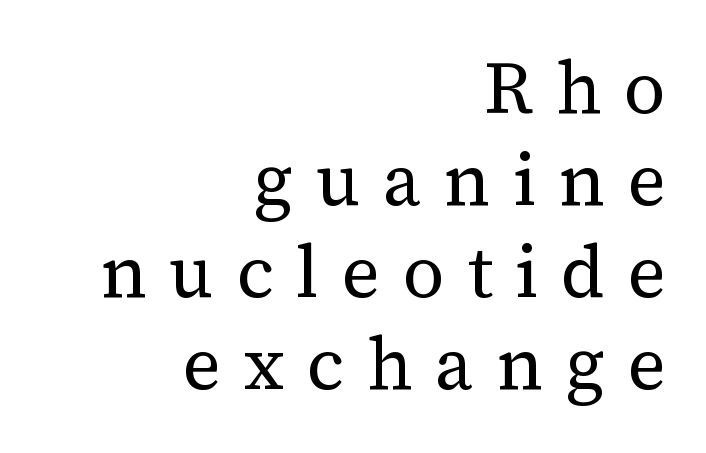
The image shows 73 px regular-weight serif type, upright; set right-aligned, normal line spacing (1.26x), unusually wide letter spacing (+0.31 em), not underlined; medium stroke contrast and a medium x-height.
